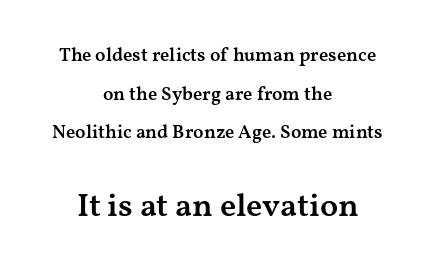
Q: Is the text bold? A: Semi-bold.
Q: Is the text italic (slanted)? A: No, it is upright.
Q: Is the typeface a serif or a sans-serif typeface? A: Serif.
Q: Is the text underlined? A: No.
Q: How is the paragraph aligned? A: Centered.
Q: Is the spacing between letters normal or unusually wide? A: Normal.
Q: Is the spacing between lines tight, normal or loose? A: Loose.
Q: Which block of text is set in a larger size, the first (top) or the second (bottom)? A: The second (bottom) one.
Q: Width (condensed, normal, or wide)? A: Wide.
Q: Stroke contrast? A: Medium.
Q: x-height? A: Medium.
Q: Monospaced? A: No.
